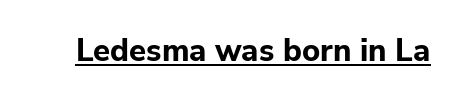
Unlike a traditional serif, this face leaves its strokes unadorned. The type sits square on the baseline with zero lean. What weight is shown? A full bold with thick strokes. You could not count columns in this text — the font is proportionally spaced. Check the space under the baseline: a stroke is drawn there. The letters sit at their default tracking, neither squeezed nor spread.
